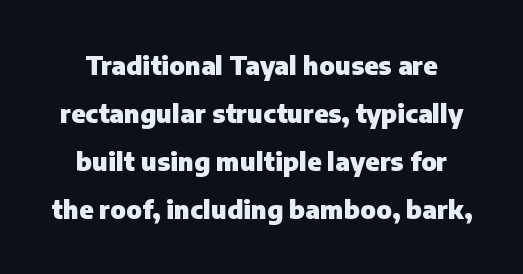
Words float on clear page, feet unadorned. The designer dialed line spacing up above the default. Chunky letters — that's bold for sure. The lettering stays uniformly vertical, giving the passage a roman look. This sample uses plain, unmodified letter spacing.
